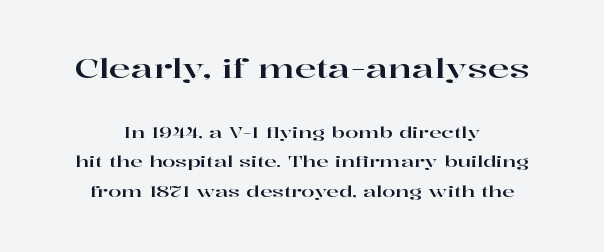
The line-height multiplier appears high, well above default. Italic? Not at all — the glyphs are vertical. Note: larger setting up top, smaller setting below. The paragraph has two soft edges and a firm central axis. Letter spacing: default. The passage shown is not underscored anywhere.
